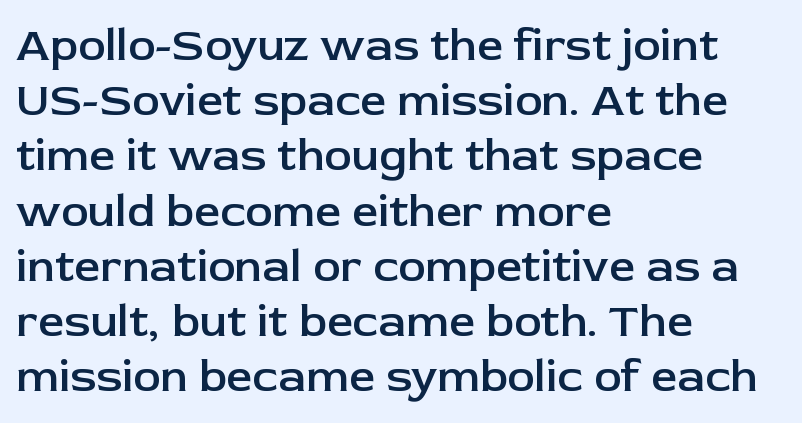
{"serif": "no", "italic": "no", "bold": "semi", "weight": "semibold", "width": "normal", "stroke_contrast": "low", "x_height": "medium", "monospaced": "no", "underline": "no", "align": "left", "line_spacing_ratio": 1.2, "letter_spacing": "normal", "letter_spacing_em": 0.0, "glyph_px": 46}
